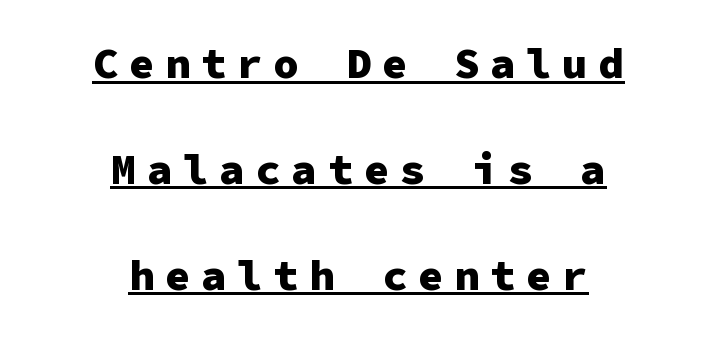
The image shows 43 px heavy sans-serif type, upright, monospaced; set centered, loose line spacing (2.46x), unusually wide letter spacing (+0.24 em), underlined; low stroke contrast and a medium x-height.
